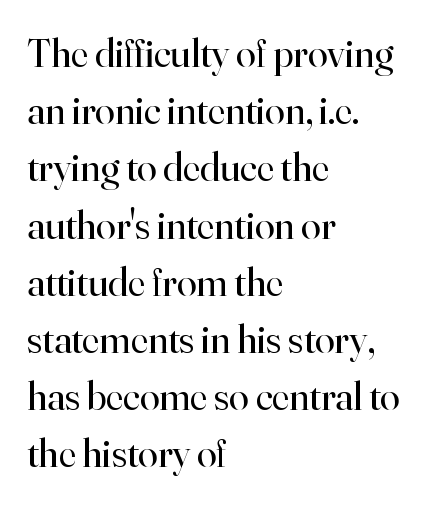
Q: Is the text bold? A: No.
Q: Is the text italic (slanted)? A: No, it is upright.
Q: Is the typeface a serif or a sans-serif typeface? A: Serif.
Q: Is the text underlined? A: No.
Q: How is the paragraph aligned? A: Left-aligned.
Q: Is the spacing between letters normal or unusually wide? A: Normal.
Q: Is the spacing between lines tight, normal or loose? A: Normal.
Q: Width (condensed, normal, or wide)? A: Normal.
Q: Stroke contrast? A: High.
Q: x-height? A: Small.
Q: Monospaced? A: No.
